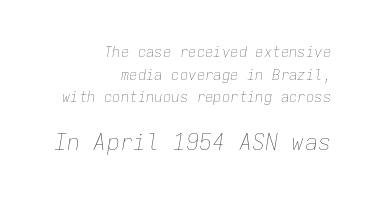
Q: Is the text bold? A: No.
Q: Is the text italic (slanted)? A: Yes, it leans right by about 9 degrees.
Q: Is the text underlined? A: No.
Q: How is the paragraph aligned? A: Right-aligned.
Q: Is the spacing between letters normal or unusually wide? A: Normal.
Q: Is the spacing between lines tight, normal or loose? A: Normal.
Q: Which block of text is set in a larger size, the first (top) or the second (bottom)? A: The second (bottom) one.
